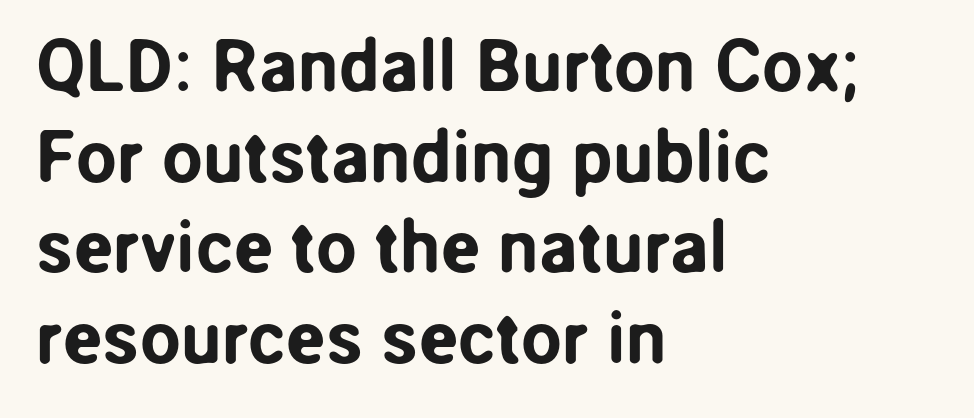
The image shows 73 px sans-serif type, upright; set left-aligned, line spacing 1.24x, normal letter spacing, not underlined; low stroke contrast and a medium x-height.
